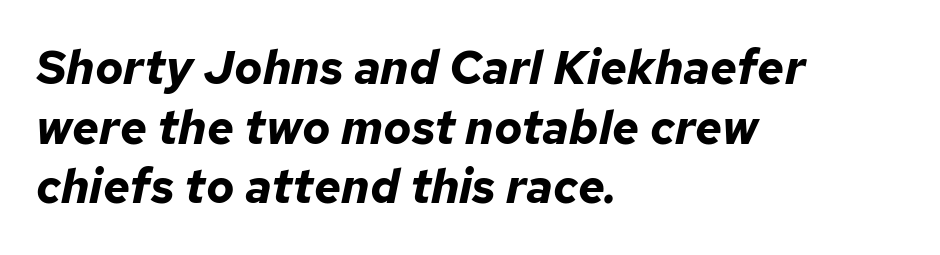
Quick note: underline off. One glance says typical: line gaps are just what's usual. Notice how thick the strokes are: this is what a full bold looks like. The axis of the letterforms is tilted away from vertical.
